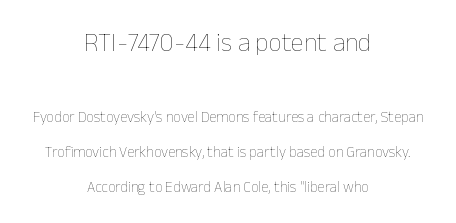
{"italic": "no", "bold": "no", "underline": "no", "align": "center", "line_spacing": "loose", "line_spacing_ratio": 2.33, "letter_spacing": "normal", "letter_spacing_em": 0.0, "larger_block": "first", "size_ratio": 1.73, "glyph_px": 26}
